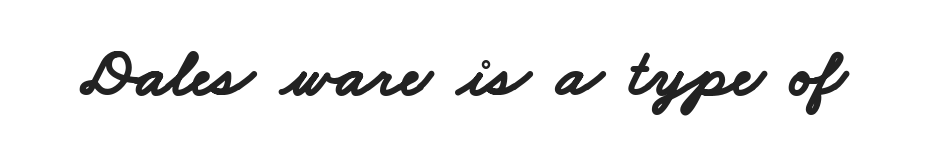
Varying glyph widths throughout — classic text-font behaviour. The glyphs in this specimen are sans serif. The foot of each line stays bare and open. Nobody touched the tracking dial on this one.
